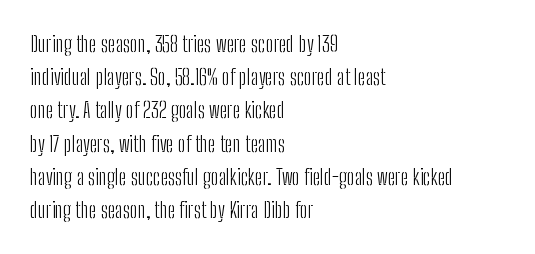
Tall strokes in this sample are plumb rather than angled. Weight: regular or lighter. Tracking value appears to be zero — textbook default spacing. The passage shown stacks its lines at a standard gap. The lines in this sample share a left origin and differ only in where they stop. Anything drawn beneath the words? Only blank space.
